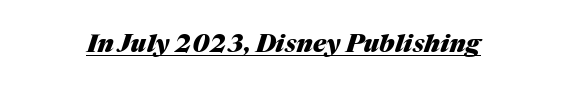
{"italic": "yes", "lean": "right", "slant_degrees": 17, "bold": "yes", "underline": "yes", "letter_spacing": "normal", "letter_spacing_em": 0.0, "glyph_px": 25}
